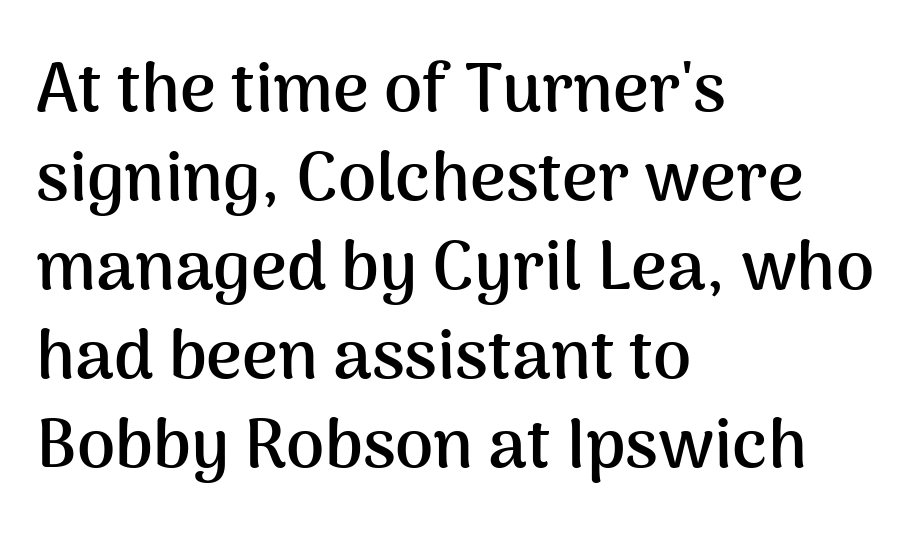
{"serif": "no", "italic": "no", "bold": "yes", "weight": "semibold", "width": "normal", "stroke_contrast": "medium", "x_height": "medium", "monospaced": "no", "underline": "no", "align": "left", "line_spacing": "normal", "line_spacing_ratio": 1.29, "letter_spacing": "normal", "letter_spacing_em": 0.0, "glyph_px": 69}
